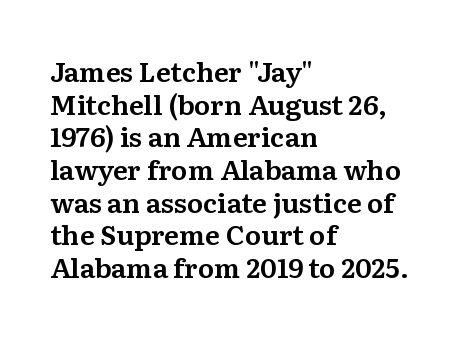
Words float on clear page, feet unadorned. Words appear dense and cohesive because spacing is normal. The lettering holds an erect, upright posture throughout. If you drew a ruler down the left edge, every line would touch it.
